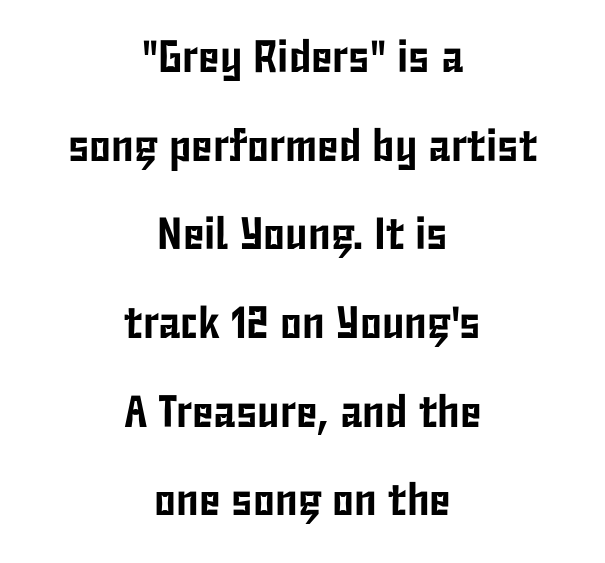
{"serif": "no", "italic": "no", "width": "condensed", "stroke_contrast": "low", "x_height": "medium", "monospaced": "no", "underline": "no", "align": "center", "line_spacing": "loose", "line_spacing_ratio": 1.97, "letter_spacing": "normal", "letter_spacing_em": 0.0, "glyph_px": 45}
